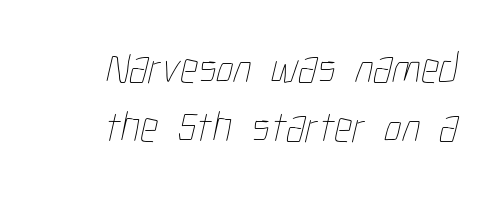
The image shows 44 px thin, condensed type; set normal line spacing (1.35x), normal letter spacing, not underlined; low stroke contrast and a medium x-height.
